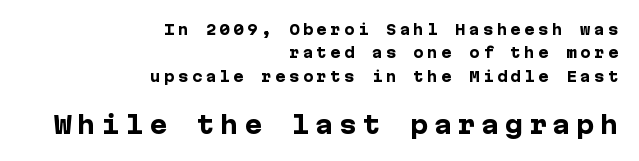
The image shows 24 px bold type, upright; set right-aligned, normal line spacing (1.67x), unusually wide letter spacing (+0.24 em), not underlined; the second (bottom) block is 1.71x larger.
